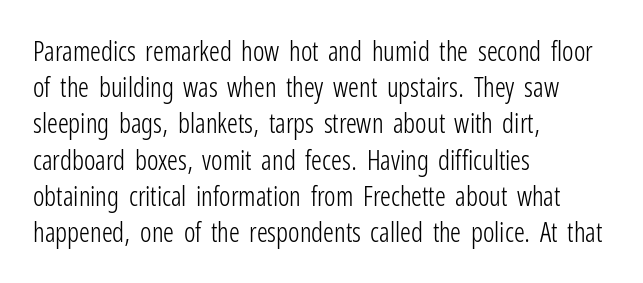
{"italic": "no", "bold": "no", "underline": "no", "align": "left", "line_spacing": "normal", "line_spacing_ratio": 1.34, "letter_spacing": "normal", "letter_spacing_em": 0.0, "glyph_px": 27}
